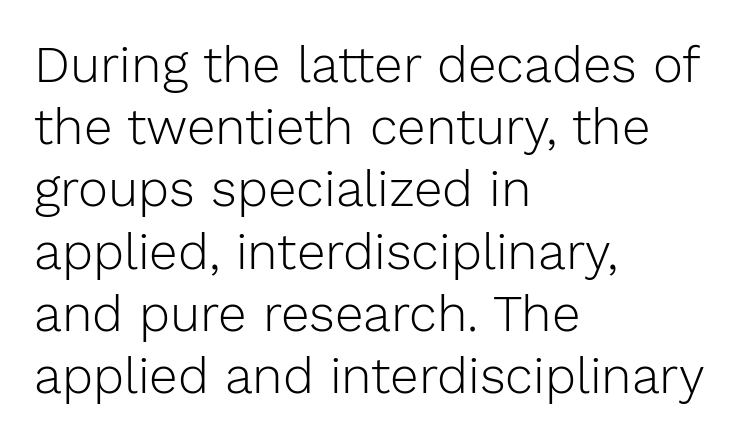
The image shows 51 px light sans-serif type, upright; set left-aligned, line spacing 1.22x, normal letter spacing, not underlined; low stroke contrast and a medium x-height.
